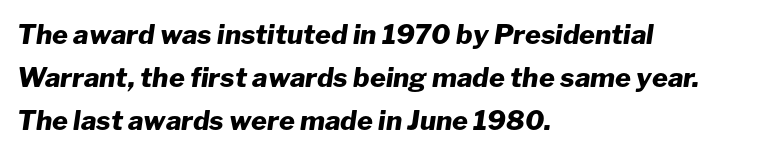
The image shows 27 px bold type, italic (leaning right); set left-aligned, normal line spacing (1.59x), normal letter spacing, not underlined.
